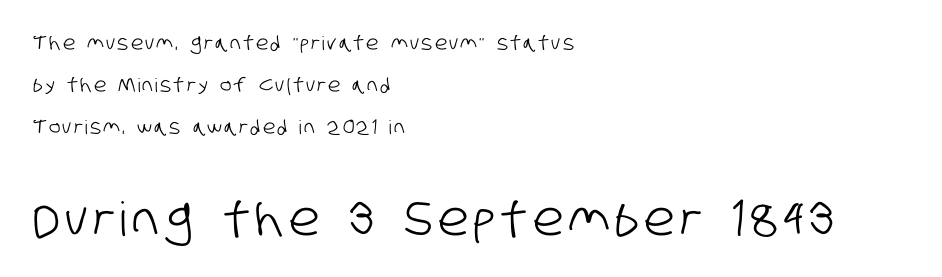
Q: Is the typeface a serif or a sans-serif typeface? A: Sans-serif.
Q: Is the text underlined? A: No.
Q: How is the paragraph aligned? A: Left-aligned.
Q: Is the spacing between lines tight, normal or loose? A: Loose.
Q: Which block of text is set in a larger size, the first (top) or the second (bottom)? A: The second (bottom) one.
Q: Width (condensed, normal, or wide)? A: Condensed.
Q: Stroke contrast? A: Low.
Q: x-height? A: Large.
Q: Monospaced? A: No.
